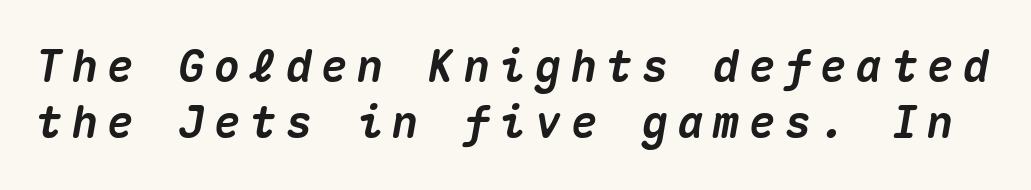
The image shows 44 px heavy type, italic (leaning right), monospaced; set normal line spacing (1.28x), unusually wide letter spacing (+0.21 em), not underlined; medium stroke contrast and a medium x-height.
